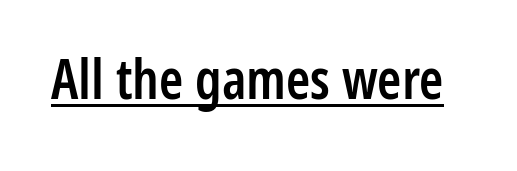
{"serif": "no", "italic": "no", "bold": "semi", "weight": "semibold", "width": "condensed", "stroke_contrast": "low", "x_height": "medium", "monospaced": "no", "underline": "yes", "letter_spacing": "normal", "letter_spacing_em": 0.0, "glyph_px": 55}
